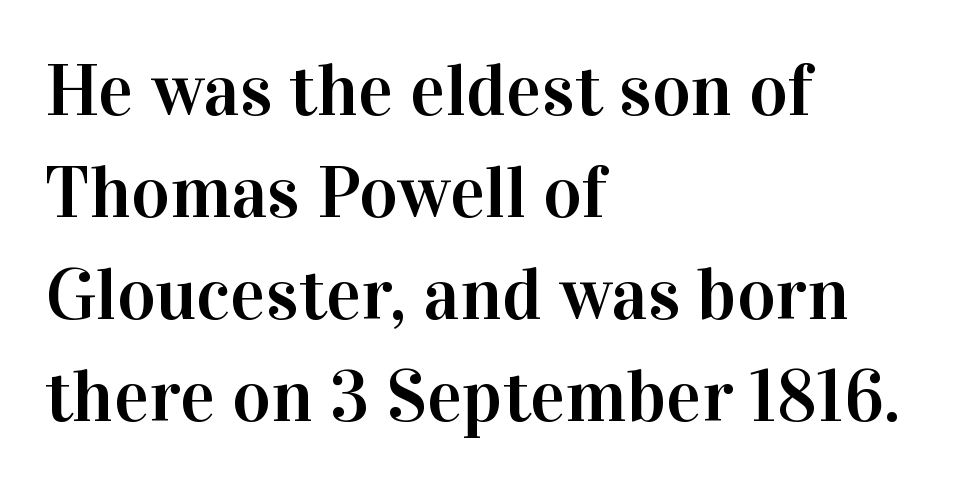
The image shows 74 px serif type, upright; set left-aligned, normal line spacing (1.38x), normal letter spacing, not underlined; high stroke contrast and a medium x-height.
